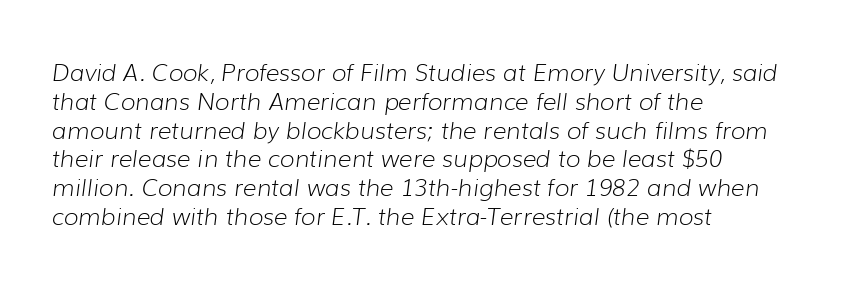
Q: Is the text bold? A: No.
Q: Is the text italic (slanted)? A: Yes, it leans right by about 7 degrees.
Q: Is the text underlined? A: No.
Q: How is the paragraph aligned? A: Left-aligned.
Q: Is the spacing between letters normal or unusually wide? A: Normal.
